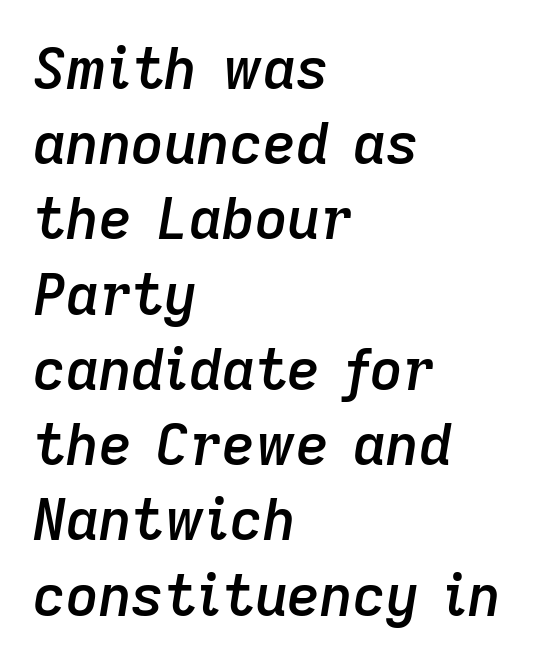
{"italic": "yes", "lean": "right", "slant_degrees": 9, "bold": "semi", "weight": "semibold", "width": "normal", "stroke_contrast": "low", "x_height": "medium", "monospaced": "no", "underline": "no", "align": "left", "line_spacing": "normal", "line_spacing_ratio": 1.32, "letter_spacing": "normal", "letter_spacing_em": 0.0, "glyph_px": 57}
